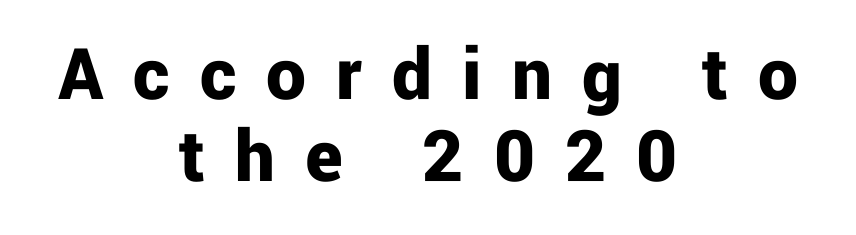
Q: Is the text bold? A: Yes.
Q: Is the text italic (slanted)? A: No, it is upright.
Q: Is the typeface a serif or a sans-serif typeface? A: Sans-serif.
Q: Is the text underlined? A: No.
Q: How is the paragraph aligned? A: Centered.
Q: Is the spacing between letters normal or unusually wide? A: Unusually wide.
Q: Is the spacing between lines tight, normal or loose? A: Tight.
Q: Width (condensed, normal, or wide)? A: Normal.
Q: Stroke contrast? A: Low.
Q: x-height? A: Medium.
Q: Monospaced? A: No.
